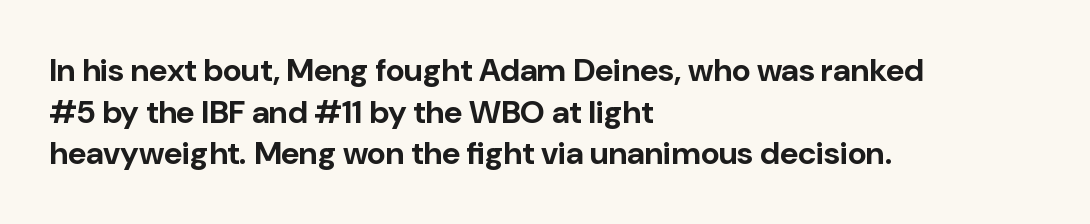
Vertically, the passage feels balanced, rows spaced as you'd expect. Layout note: lines flush left. The face used here is a sans, in the tradition of grotesques and geometrics. What stands out about the letter spacing? Nothing — it is the standard amount.
